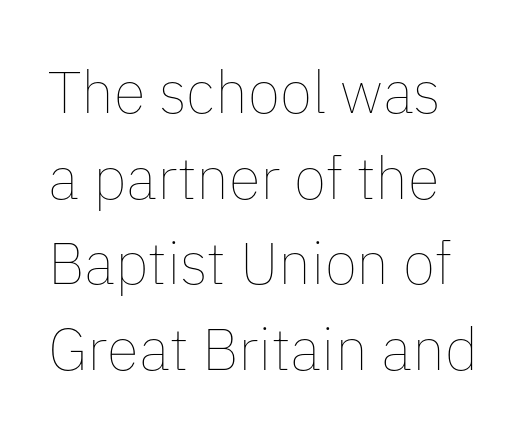
Q: Is the text bold? A: No.
Q: Is the text italic (slanted)? A: No, it is upright.
Q: Is the text underlined? A: No.
Q: Is the spacing between letters normal or unusually wide? A: Normal.
Q: Is the spacing between lines tight, normal or loose? A: Normal.
Q: Width (condensed, normal, or wide)? A: Normal.
Q: Stroke contrast? A: Low.
Q: x-height? A: Medium.
Q: Monospaced? A: No.
